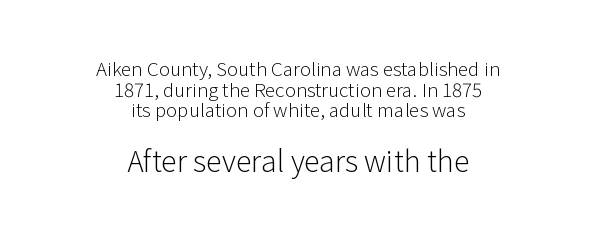
The line texture is even and compact thanks to regular tracking. Neither beginnings nor endings align; midpoints do. Check under the words: just untouched page. Ordinary non-slanted type is in use. Compared with a typical body face, this is equally light or lighter still. Font category for this specimen: sans-serif.
